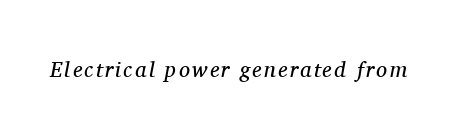
Bare-footed words on every line. This reads as an unemphasized weight, regular at the heaviest. Italic: yes, the glyphs are oblique.
